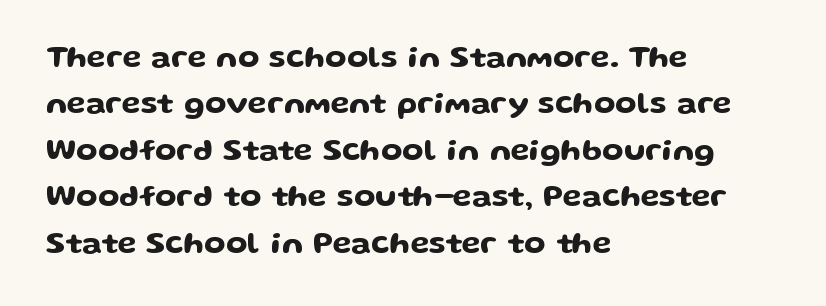
Spacing verdict: proportional, widths tailored to each character. Caption: multi-line text, flush left, ragged right. Grotesque or geometric, the face here clearly has no serifs. Compared with typical paragraphs, the rows here are spaced about the same. Has an underline been added? It has not. Ascenders rise straight up at ninety degrees.
